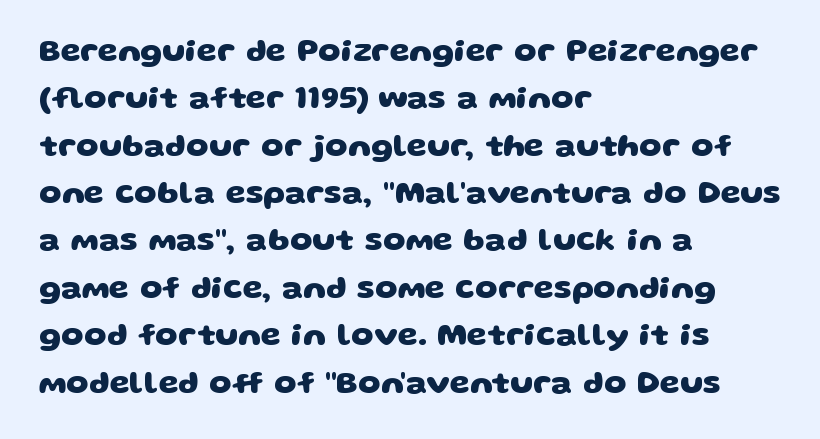
The type family on display is of the sans-serif kind. The letterforms sit shoulder to shoulder at normal distance. The passage shown is not underscored anywhere. How heavy is the stroke? Heavy — this is a bold. Casual observation: everything's shoved over to the left.
